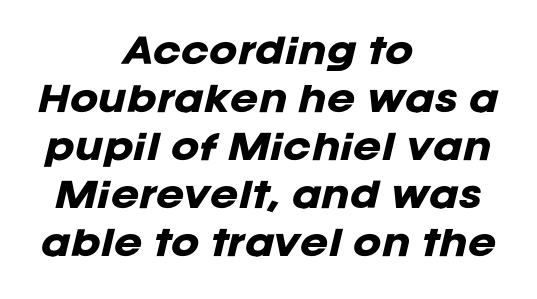
{"italic": "yes", "lean": "right", "slant_degrees": 12, "bold": "yes", "weight": "heavy", "width": "normal", "stroke_contrast": "low", "x_height": "large", "monospaced": "no", "underline": "no", "align": "center", "line_spacing": "normal", "line_spacing_ratio": 1.41, "letter_spacing": "normal", "letter_spacing_em": 0.0, "glyph_px": 34}
